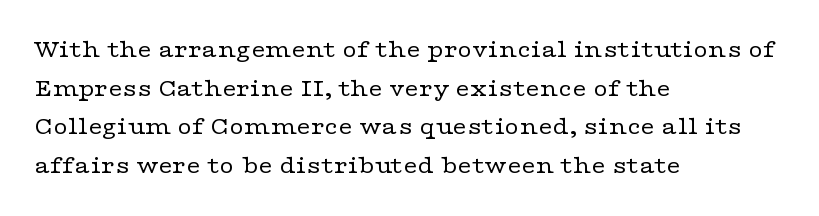
Q: Is the text bold? A: No.
Q: Is the text italic (slanted)? A: No, it is upright.
Q: Is the text underlined? A: No.
Q: How is the paragraph aligned? A: Left-aligned.
Q: Is the spacing between letters normal or unusually wide? A: Normal.
Q: Is the spacing between lines tight, normal or loose? A: Normal.
